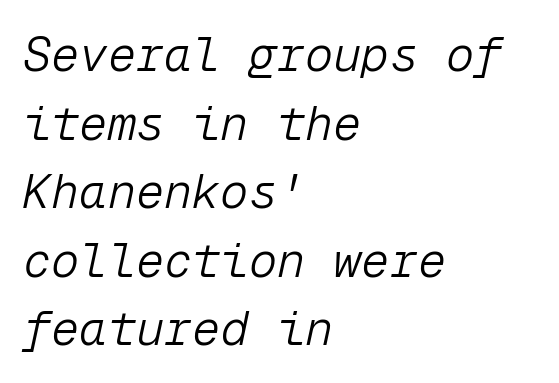
The area under the type is left untouched. Look at the tracking — it's just the regular setting, nothing added. This sample uses an oblique cut, with every glyph tilted off the vertical. Successive baselines arrive at the customary interval. Notice how the passage keeps a crisp vertical edge on the left only.
